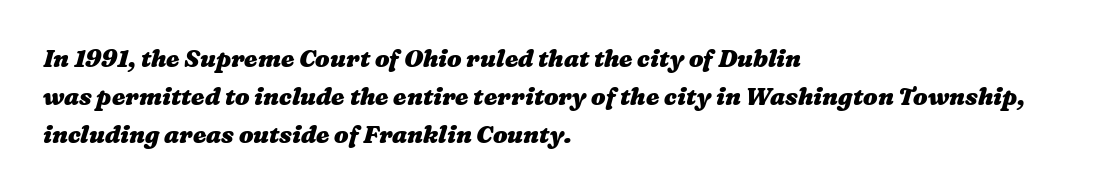
Q: Is the text bold? A: Yes.
Q: Is the text underlined? A: No.
Q: How is the paragraph aligned? A: Left-aligned.
Q: Is the spacing between letters normal or unusually wide? A: Normal.
Q: Is the spacing between lines tight, normal or loose? A: Normal.
